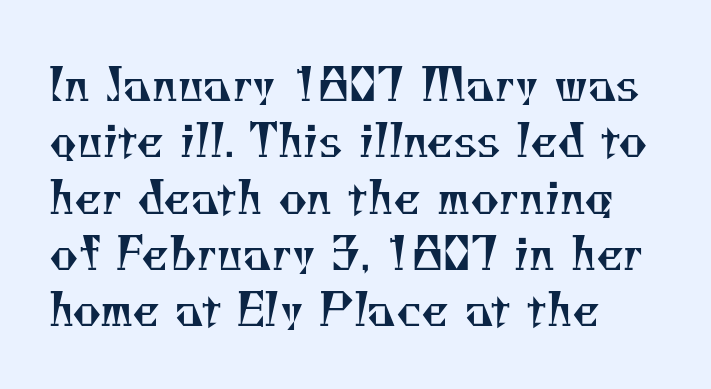
The rendering shows small feet on the letterforms — a serif design. The letters advance in unequal steps, a hallmark of proportional type. Weight: not bold — regular or lighter. Just letters on the line, the space beneath them empty.
